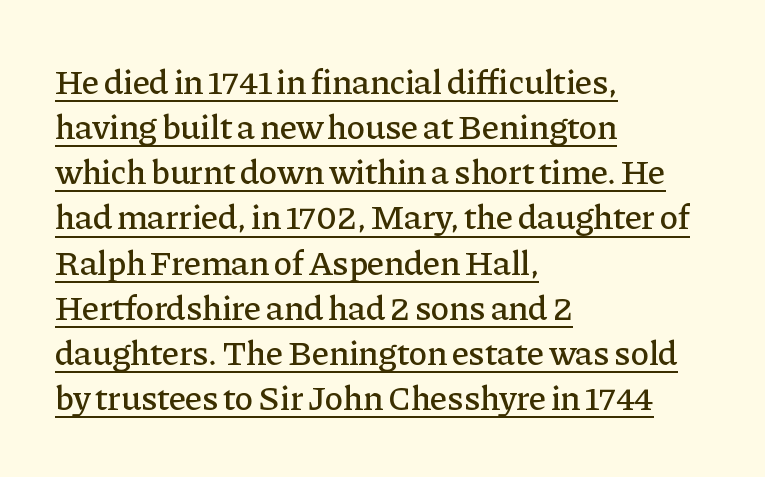
The image shows 35 px serif type, upright; set left-aligned, normal line spacing (1.29x), normal letter spacing, underlined; low stroke contrast and a medium x-height.
